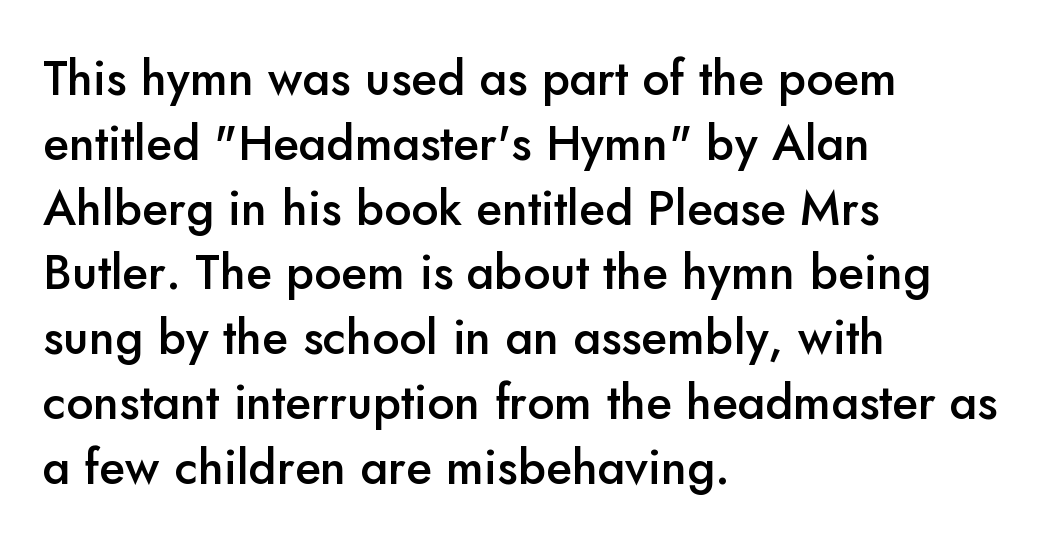
{"serif": "no", "italic": "no", "bold": "semi", "weight": "semibold", "width": "normal", "stroke_contrast": "low", "x_height": "small", "monospaced": "no", "underline": "no", "align": "left", "line_spacing": "normal", "line_spacing_ratio": 1.35, "letter_spacing": "normal", "letter_spacing_em": 0.0, "glyph_px": 48}
